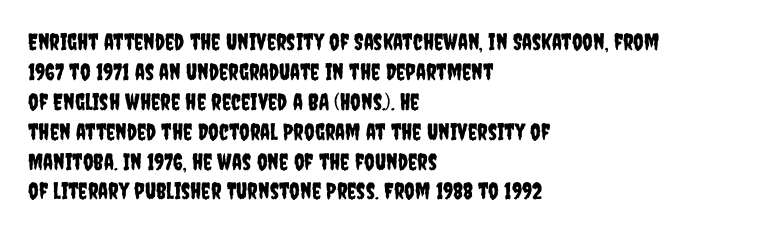
The rendering keeps characters at their native spacing. The string is rendered with underlining switched off. It's the straight-up-and-down kind of type. The paragraph has a hard left edge and a soft right edge. One glance says typical: line gaps are just what's usual.
